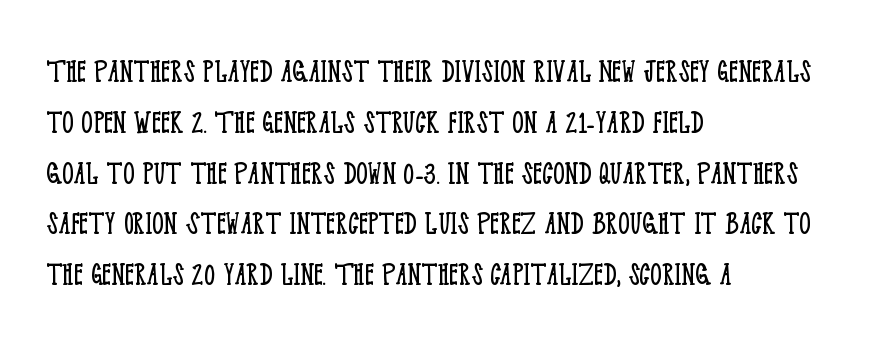
Here the glyphs are tracked normally, forming tight word shapes. Compared with typical paragraphs, the rows here are spaced about the same. Stems and bowls with no extra thickness — not bold. In terms of posture, this sample is upright. The passage shown is typeset with a serif family.
